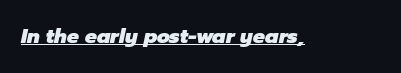
Q: Is the text bold? A: Yes.
Q: Is the text italic (slanted)? A: Yes, it leans right by about 12 degrees.
Q: Is the text underlined? A: Yes.
Q: Is the spacing between letters normal or unusually wide? A: Normal.
